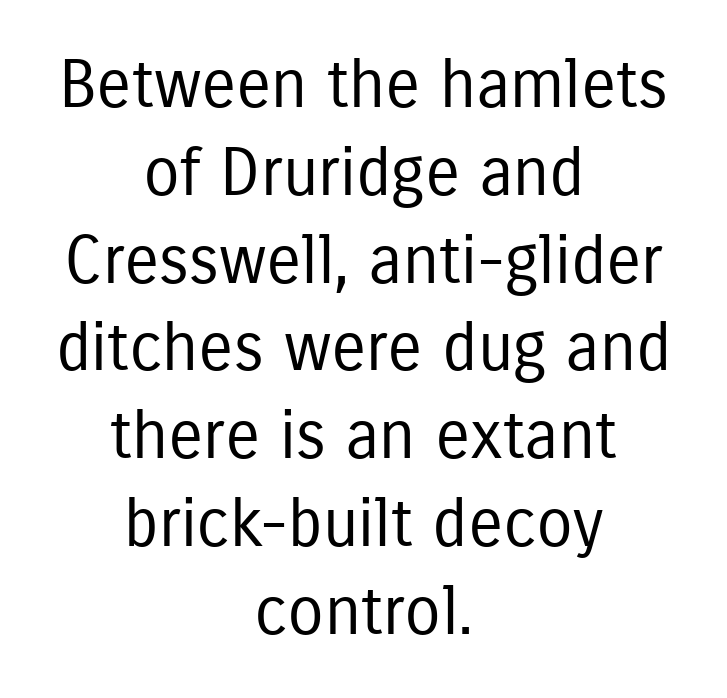
Q: Is the text bold? A: No.
Q: Is the text italic (slanted)? A: No, it is upright.
Q: Is the typeface a serif or a sans-serif typeface? A: Sans-serif.
Q: Is the text underlined? A: No.
Q: How is the paragraph aligned? A: Centered.
Q: Is the spacing between letters normal or unusually wide? A: Normal.
Q: Is the spacing between lines tight, normal or loose? A: Normal.
Q: Width (condensed, normal, or wide)? A: Condensed.
Q: Stroke contrast? A: Low.
Q: x-height? A: Medium.
Q: Monospaced? A: No.
